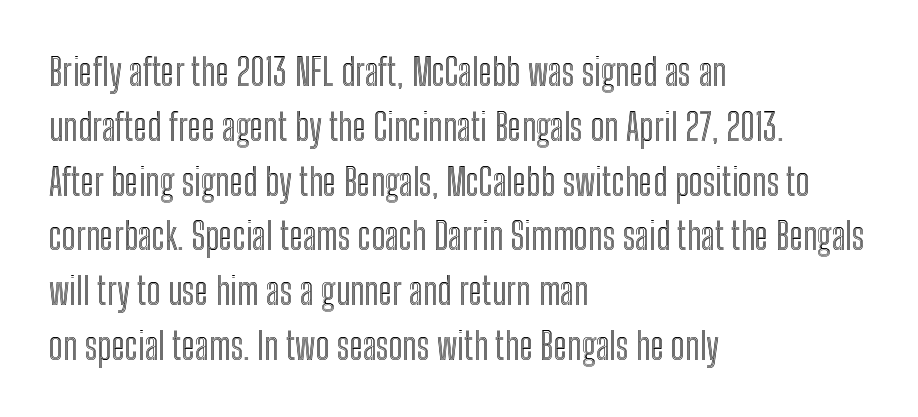
Q: Is the text italic (slanted)? A: No, it is upright.
Q: Is the text underlined? A: No.
Q: How is the paragraph aligned? A: Left-aligned.
Q: Is the spacing between letters normal or unusually wide? A: Normal.
Q: Is the spacing between lines tight, normal or loose? A: Normal.
Q: Width (condensed, normal, or wide)? A: Condensed.
Q: x-height? A: Medium.
Q: Monospaced? A: No.
